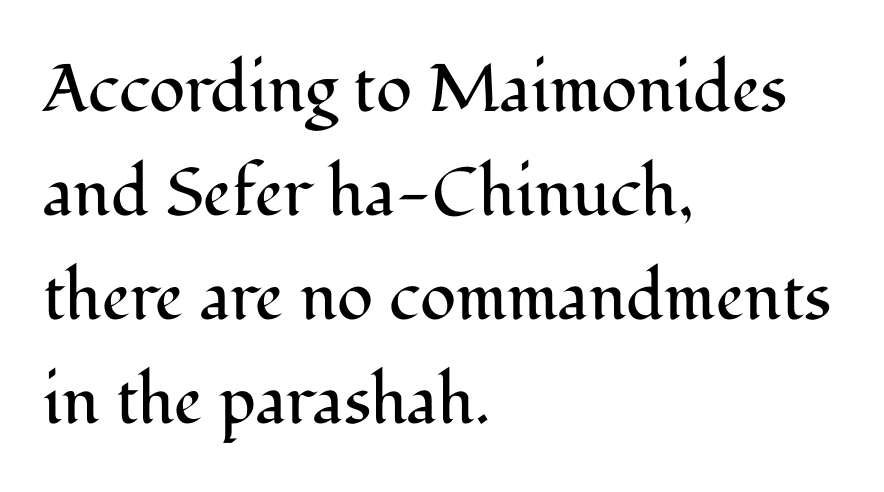
{"serif": "yes", "italic": "no", "bold": "no", "weight": "regular", "width": "normal", "stroke_contrast": "medium", "x_height": "medium", "monospaced": "no", "underline": "no", "align": "left", "line_spacing": "normal", "line_spacing_ratio": 1.55, "letter_spacing": "normal", "letter_spacing_em": 0.0, "glyph_px": 67}
